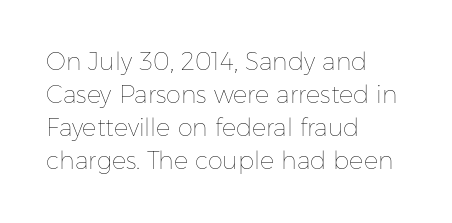
Q: Is the text bold? A: No.
Q: Is the text italic (slanted)? A: No, it is upright.
Q: Is the text underlined? A: No.
Q: How is the paragraph aligned? A: Left-aligned.
Q: Is the spacing between letters normal or unusually wide? A: Normal.
Q: Is the spacing between lines tight, normal or loose? A: Normal.
